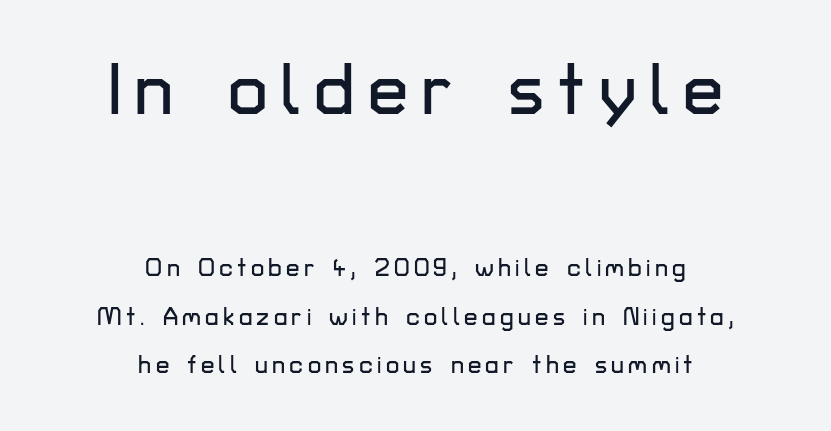
This is the regular roman posture of the typeface. In this sample the first text group is rendered at the bigger scale. This is sans-serif lettering, the kind often seen on screens and signage. A typesetter would call this proportional, since set widths differ per character. Has an underline been added? It has not. The lines are quadded center.
